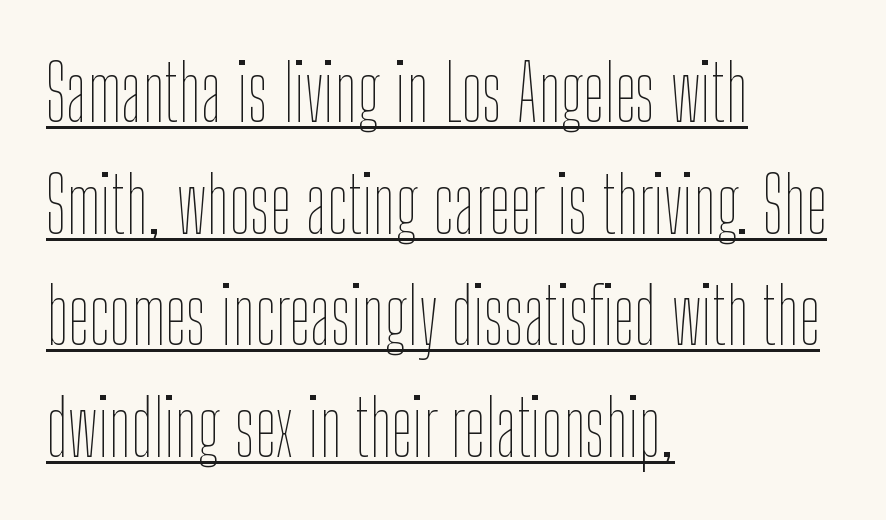
These lines stack with their left ends in a neat column. This sample has the flowing, uneven cadence of proportional lettering. Vertical strokes here are truly vertical. How are the letters spaced? Ordinarily, with no added tracking. The words here are underlined. Stems and bowls with no extra thickness — not bold.
